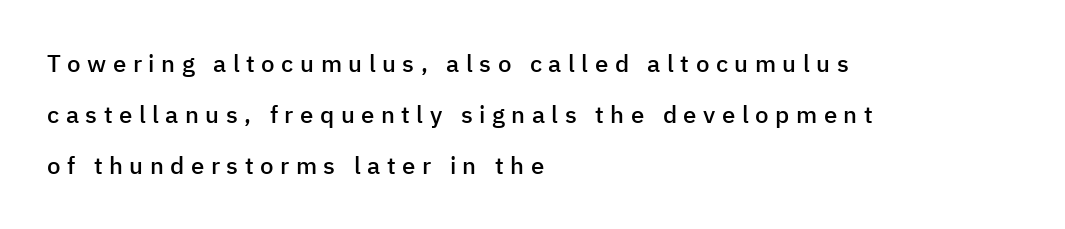
The image shows 24 px text type, upright; set left-aligned, loose line spacing (2.13x), unusually wide letter spacing (+0.27 em), not underlined.
